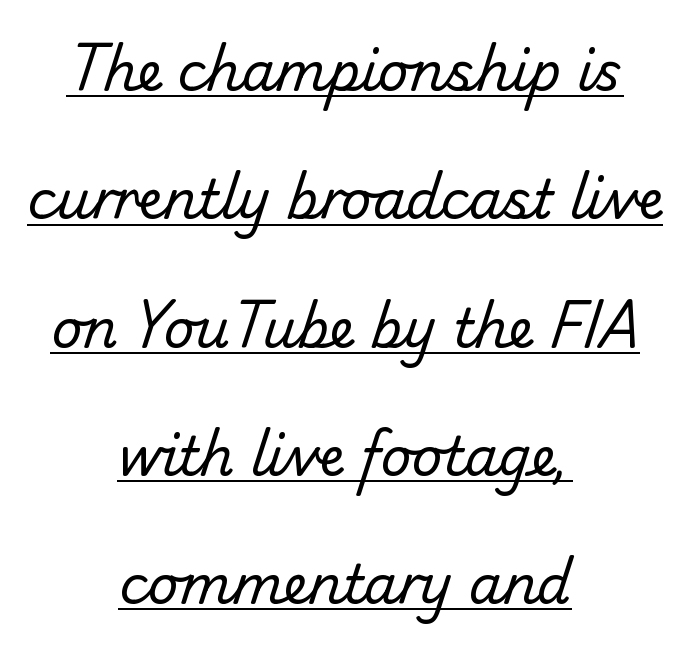
The rendering uses the underline text-decoration. These glyphs show unthickened strokes, regular width or finer. Which margin do the lines hug? Neither — every line sits in the middle. Font category for this specimen: sans-serif. What stands out about the letter spacing? Nothing — it is the standard amount.
